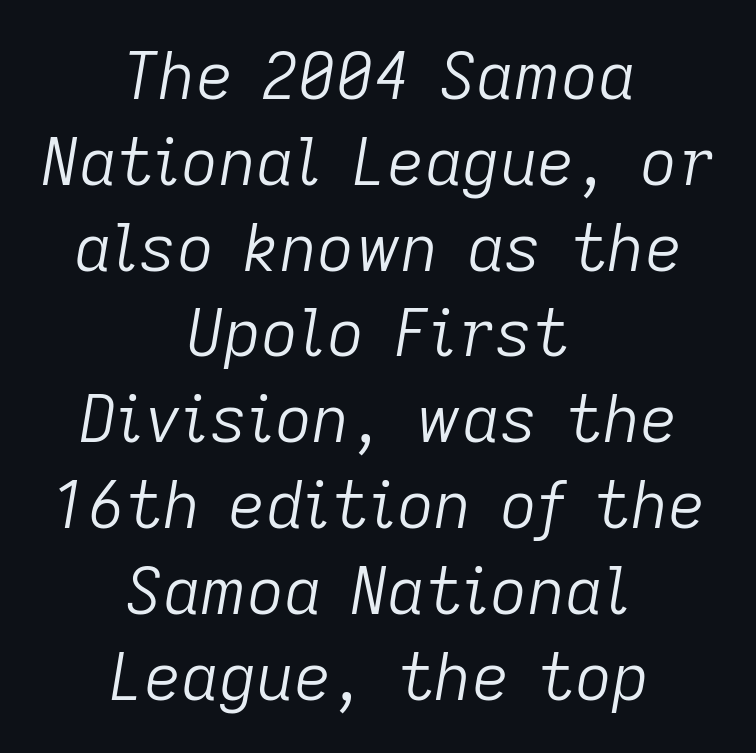
{"italic": "yes", "lean": "right", "slant_degrees": 9, "bold": "no", "weight": "light", "width": "normal", "stroke_contrast": "low", "x_height": "medium", "monospaced": "no", "underline": "no", "align": "center", "line_spacing": "normal", "line_spacing_ratio": 1.32, "letter_spacing": "normal", "letter_spacing_em": 0.0, "glyph_px": 65}
